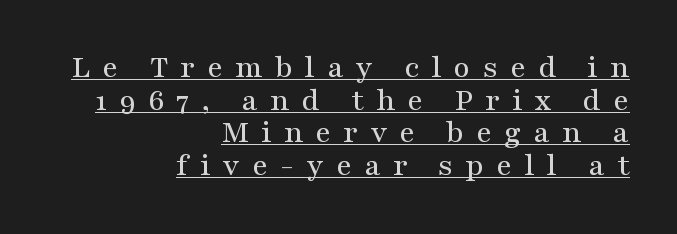
Q: Is the text italic (slanted)? A: No, it is upright.
Q: Is the typeface a serif or a sans-serif typeface? A: Serif.
Q: Is the text underlined? A: Yes.
Q: How is the paragraph aligned? A: Right-aligned.
Q: Is the spacing between letters normal or unusually wide? A: Unusually wide.
Q: Is the spacing between lines tight, normal or loose? A: Tight.
Q: Width (condensed, normal, or wide)? A: Wide.
Q: Stroke contrast? A: Medium.
Q: x-height? A: Medium.
Q: Monospaced? A: No.
